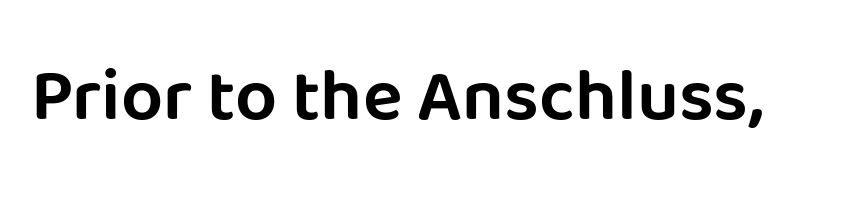
{"serif": "no", "italic": "no", "width": "normal", "stroke_contrast": "low", "x_height": "large", "monospaced": "no", "underline": "no", "letter_spacing": "normal", "letter_spacing_em": 0.0, "glyph_px": 74}
